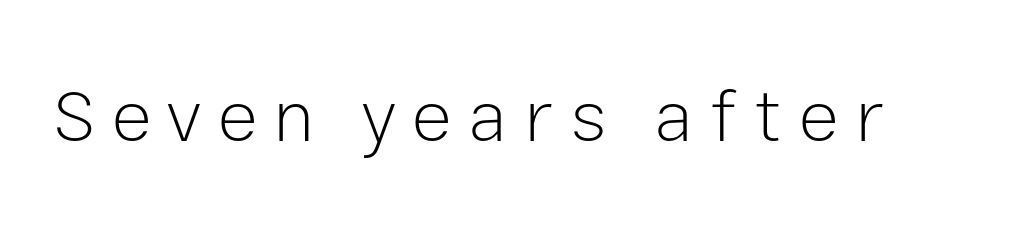
Q: Is the text bold? A: No.
Q: Is the text italic (slanted)? A: No, it is upright.
Q: Is the typeface a serif or a sans-serif typeface? A: Sans-serif.
Q: Is the text underlined? A: No.
Q: Is the spacing between letters normal or unusually wide? A: Unusually wide.
Q: Width (condensed, normal, or wide)? A: Normal.
Q: Stroke contrast? A: Low.
Q: x-height? A: Medium.
Q: Monospaced? A: No.
